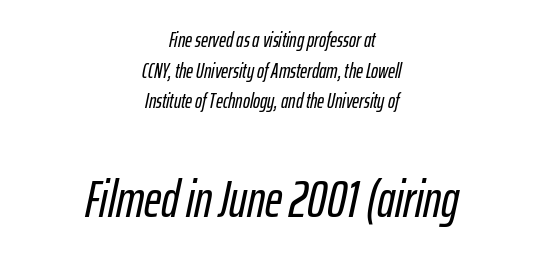
The passage shown is typed in a proportional face where columns would drift. Caption: standard tracking, unaltered. Here the second block reads like a headline and the first like body copy. Nobody drew a line under any word here. The axis of the letterforms is tilted away from vertical.
